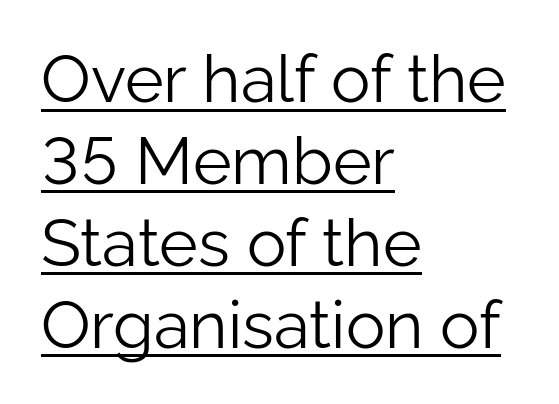
Q: Is the text bold? A: No.
Q: Is the text italic (slanted)? A: No, it is upright.
Q: Is the typeface a serif or a sans-serif typeface? A: Sans-serif.
Q: Is the text underlined? A: Yes.
Q: How is the paragraph aligned? A: Left-aligned.
Q: Is the spacing between letters normal or unusually wide? A: Normal.
Q: Width (condensed, normal, or wide)? A: Normal.
Q: Stroke contrast? A: Low.
Q: x-height? A: Medium.
Q: Monospaced? A: No.
